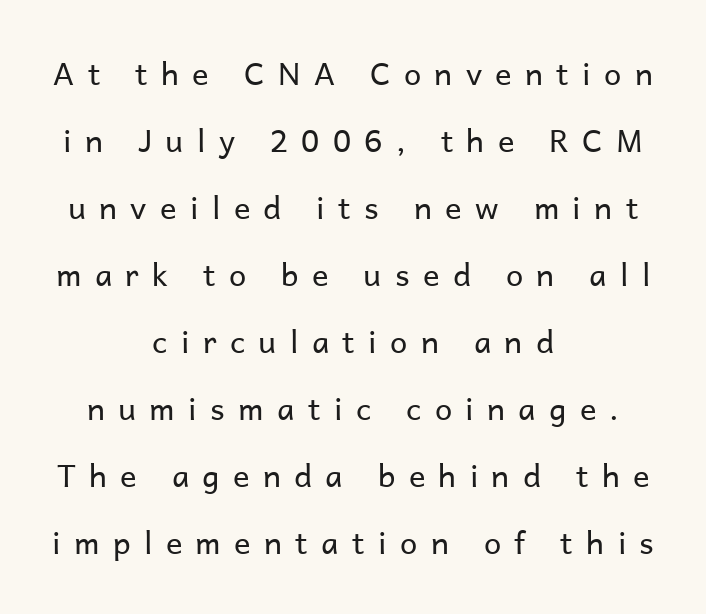
Q: Is the text bold? A: No.
Q: Is the text italic (slanted)? A: No, it is upright.
Q: Is the typeface a serif or a sans-serif typeface? A: Sans-serif.
Q: Is the text underlined? A: No.
Q: How is the paragraph aligned? A: Centered.
Q: Is the spacing between letters normal or unusually wide? A: Unusually wide.
Q: Is the spacing between lines tight, normal or loose? A: Loose.
Q: Width (condensed, normal, or wide)? A: Normal.
Q: Stroke contrast? A: Low.
Q: x-height? A: Medium.
Q: Monospaced? A: No.
